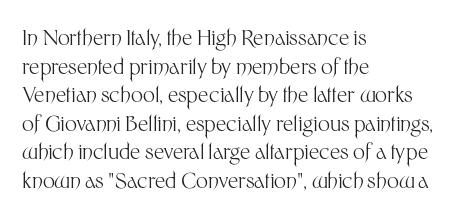
The image shows 21 px text type, upright; set left-aligned, normal line spacing (1.36x), normal letter spacing, not underlined.
